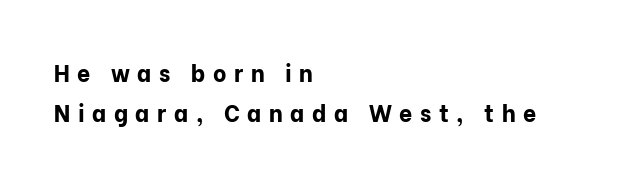
Tall strokes in this sample are plumb rather than angled. Descenders hang freely into open space. Heavy, bold letterforms. Someone cranked the tracking dial way up on this one. This rendering uses left alignment, leaving the right contour irregular.
